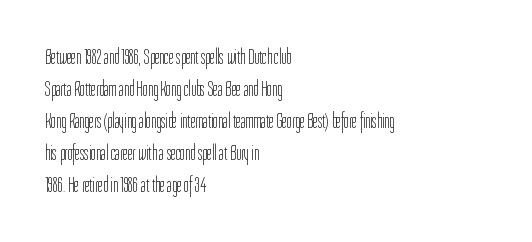
Vertical strokes here are truly vertical. The paragraph has a hard left edge and a soft right edge. The rendering uses a moderate line-height, typical for paragraphs. The cut favours lightness, reaching ordinary text weight at its darkest.
